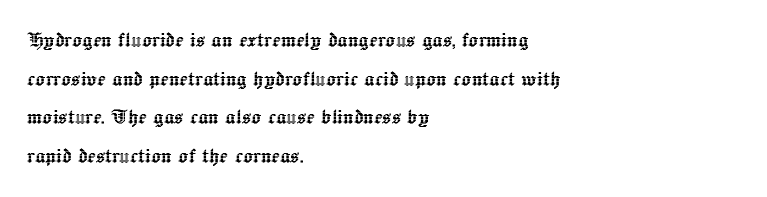
{"italic": "no", "underline": "no", "align": "left", "line_spacing": "normal", "line_spacing_ratio": 1.55, "letter_spacing": "normal", "letter_spacing_em": 0.0, "glyph_px": 25}
